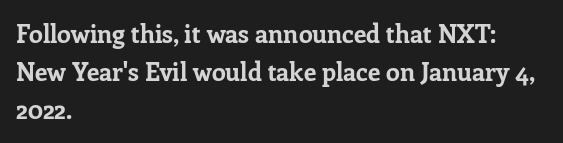
Q: Is the text bold? A: Yes.
Q: Is the text italic (slanted)? A: No, it is upright.
Q: Is the text underlined? A: No.
Q: How is the paragraph aligned? A: Left-aligned.
Q: Is the spacing between letters normal or unusually wide? A: Normal.
Q: Is the spacing between lines tight, normal or loose? A: Normal.
